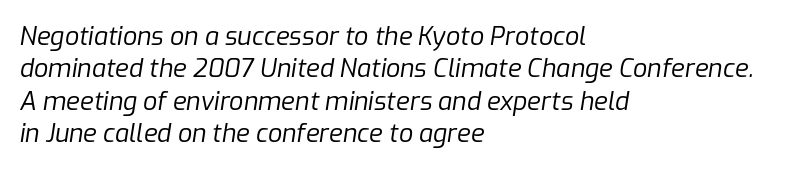
The image shows 25 px text type, italic (leaning right); set left-aligned, normal line spacing (1.3x), normal letter spacing, not underlined.
